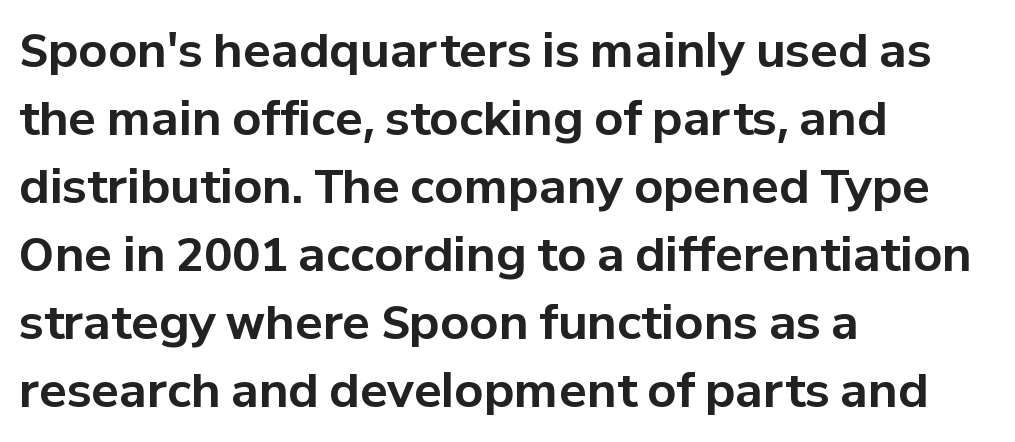
Q: Is the text bold? A: Yes.
Q: Is the text italic (slanted)? A: No, it is upright.
Q: Is the typeface a serif or a sans-serif typeface? A: Sans-serif.
Q: Is the text underlined? A: No.
Q: How is the paragraph aligned? A: Left-aligned.
Q: Is the spacing between letters normal or unusually wide? A: Normal.
Q: Is the spacing between lines tight, normal or loose? A: Normal.
Q: Width (condensed, normal, or wide)? A: Normal.
Q: Stroke contrast? A: Low.
Q: x-height? A: Medium.
Q: Monospaced? A: No.
